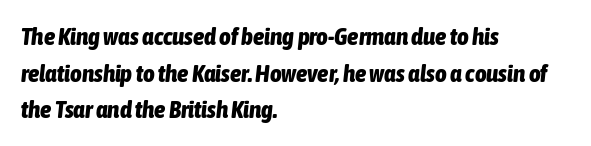
The image shows 25 px bold type, italic (leaning right); set left-aligned, normal line spacing (1.47x), normal letter spacing, not underlined.
